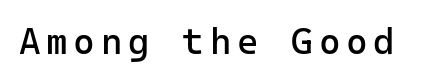
The letters carry no serifs — their stems end cleanly without finishing strokes. The specimen omits any rule beneath the text block's lines. Summary of weight: not heavy and not bold. Posture: straight, roman, zero tilt.
